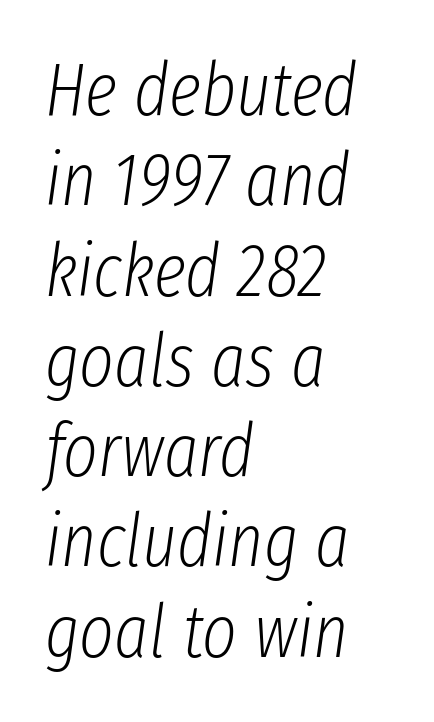
Stems here are at most as thick as an everyday book face. Posture: slanted. No word sits above an underline. The letters advance in unequal steps, a hallmark of proportional type.
